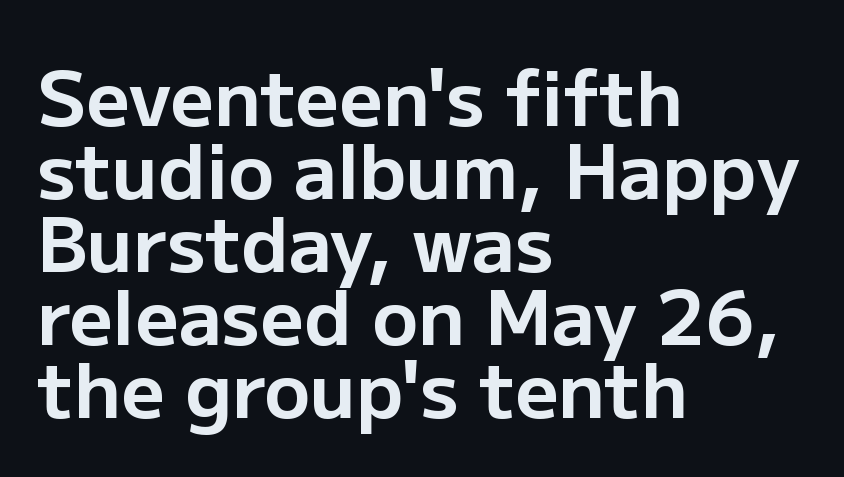
Character widths vary here, with narrow letters taking less room than wide ones. Every character sits straight up, as roman type does. Examine the stroke ends and you'll find no serifs. Tightly led — the rows are bunched. Does the weight exceed regular? Yes, all the way to bold. Letter spacing: default.
